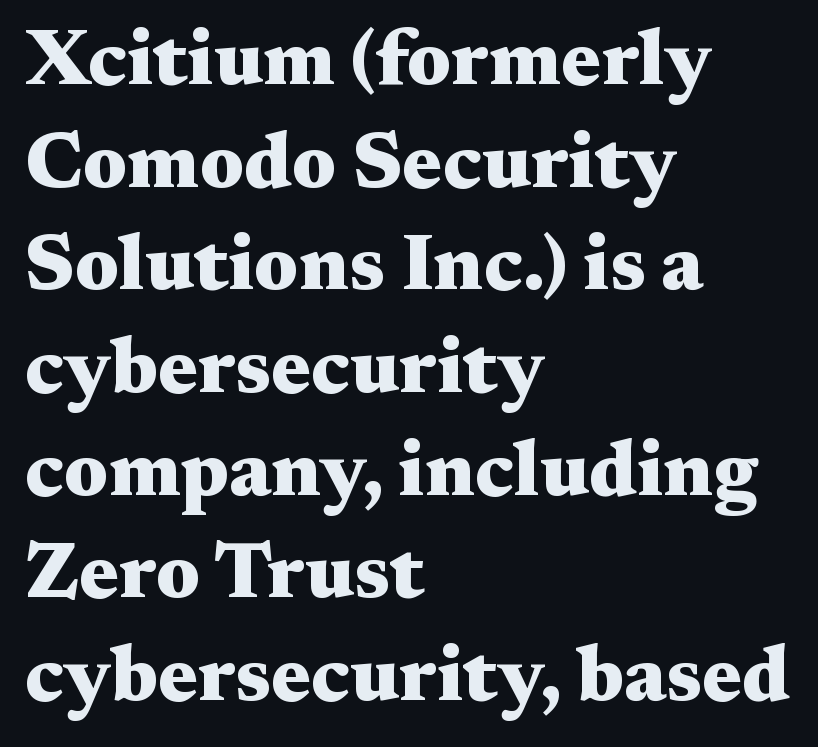
Q: Is the text bold? A: Yes.
Q: Is the text italic (slanted)? A: No, it is upright.
Q: Is the typeface a serif or a sans-serif typeface? A: Serif.
Q: Is the text underlined? A: No.
Q: How is the paragraph aligned? A: Left-aligned.
Q: Is the spacing between letters normal or unusually wide? A: Normal.
Q: Is the spacing between lines tight, normal or loose? A: Normal.
Q: Width (condensed, normal, or wide)? A: Wide.
Q: Stroke contrast? A: Medium.
Q: x-height? A: Medium.
Q: Monospaced? A: No.
